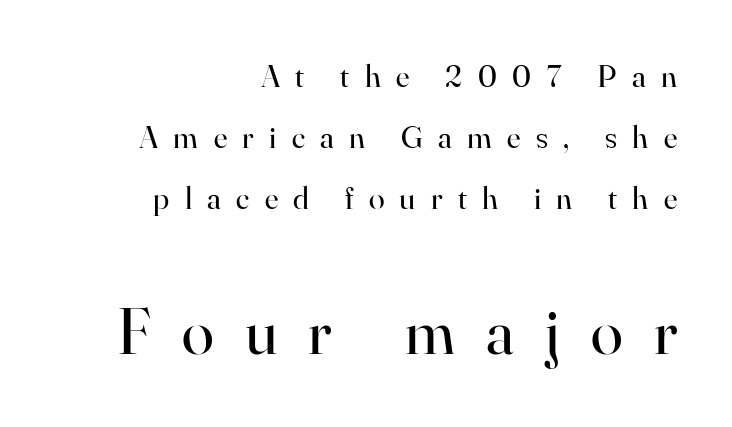
The image shows 65 px regular-weight serif type, upright; set right-aligned, loose line spacing (1.91x), unusually wide letter spacing (+0.48 em), not underlined; the second (bottom) block is 2.03x larger; high stroke contrast and a small x-height.
